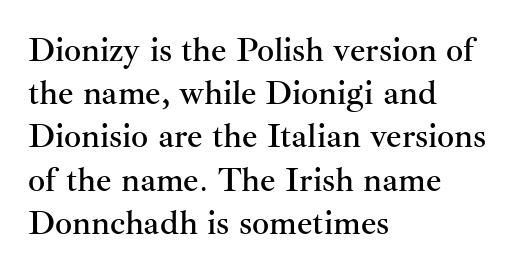
{"serif": "yes", "italic": "no", "width": "normal", "stroke_contrast": "medium", "x_height": "small", "monospaced": "no", "underline": "no", "align": "left", "line_spacing": "normal", "line_spacing_ratio": 1.27, "letter_spacing": "normal", "letter_spacing_em": 0.0, "glyph_px": 34}
